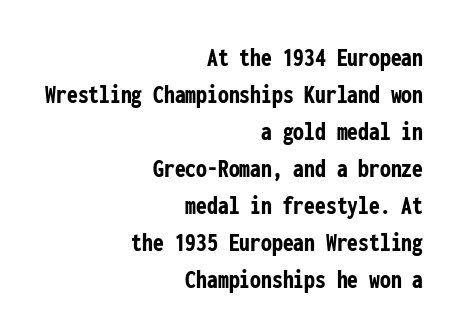
Q: Is the text bold? A: Yes.
Q: Is the text italic (slanted)? A: No, it is upright.
Q: Is the text underlined? A: No.
Q: How is the paragraph aligned? A: Right-aligned.
Q: Is the spacing between letters normal or unusually wide? A: Normal.
Q: Is the spacing between lines tight, normal or loose? A: Normal.
